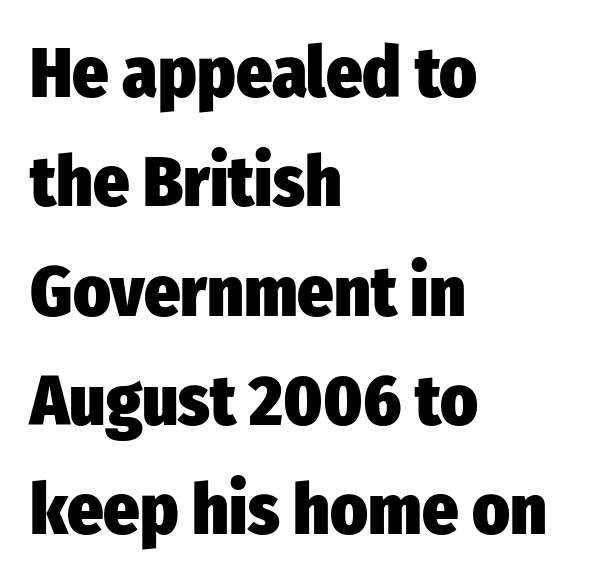
Q: Is the text bold? A: Yes.
Q: Is the text italic (slanted)? A: No, it is upright.
Q: Is the typeface a serif or a sans-serif typeface? A: Sans-serif.
Q: Is the text underlined? A: No.
Q: How is the paragraph aligned? A: Left-aligned.
Q: Is the spacing between letters normal or unusually wide? A: Normal.
Q: Is the spacing between lines tight, normal or loose? A: Normal.
Q: Width (condensed, normal, or wide)? A: Condensed.
Q: Stroke contrast? A: Low.
Q: x-height? A: Medium.
Q: Monospaced? A: No.
